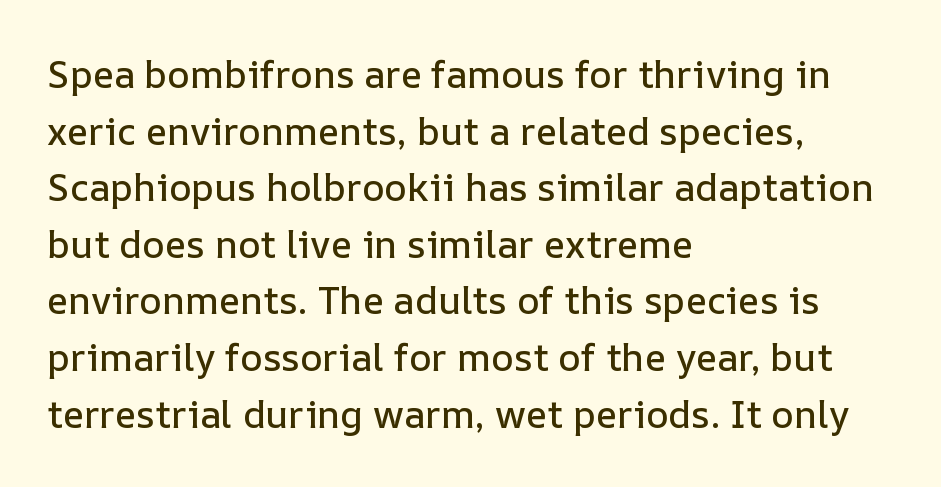
The image shows 38 px text type, upright; set left-aligned, normal line spacing (1.49x), normal letter spacing, not underlined; low stroke contrast and a medium x-height.
